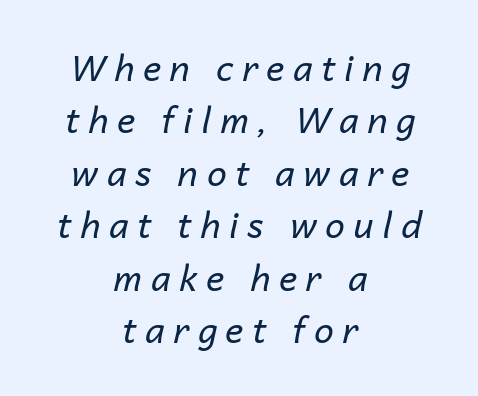
The image shows 35 px regular-weight type, italic (leaning right); set centered, normal line spacing (1.5x), unusually wide letter spacing (+0.25 em), not underlined; low stroke contrast and a medium x-height.
